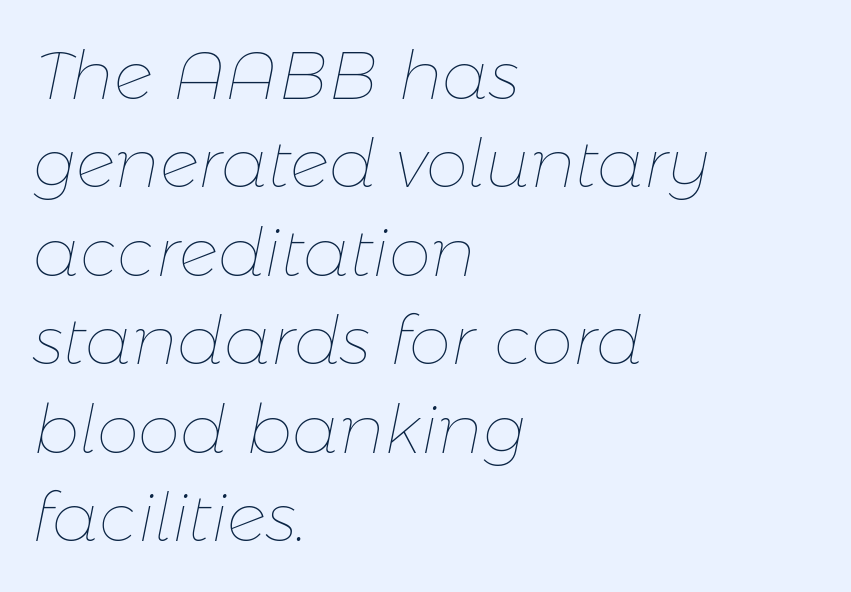
Q: Is the text bold? A: No.
Q: Is the text italic (slanted)? A: Yes, it leans right by about 11 degrees.
Q: Is the text underlined? A: No.
Q: How is the paragraph aligned? A: Left-aligned.
Q: Is the spacing between letters normal or unusually wide? A: Normal.
Q: Is the spacing between lines tight, normal or loose? A: Normal.
Q: Width (condensed, normal, or wide)? A: Normal.
Q: Stroke contrast? A: Low.
Q: x-height? A: Medium.
Q: Monospaced? A: No.
